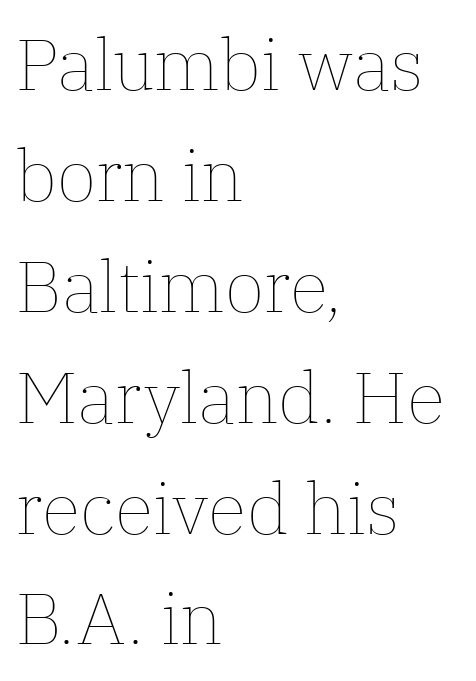
Q: Is the text bold? A: No.
Q: Is the text italic (slanted)? A: No, it is upright.
Q: Is the text underlined? A: No.
Q: How is the paragraph aligned? A: Left-aligned.
Q: Is the spacing between letters normal or unusually wide? A: Normal.
Q: Is the spacing between lines tight, normal or loose? A: Normal.
Q: Width (condensed, normal, or wide)? A: Normal.
Q: Stroke contrast? A: Low.
Q: x-height? A: Medium.
Q: Monospaced? A: No.
